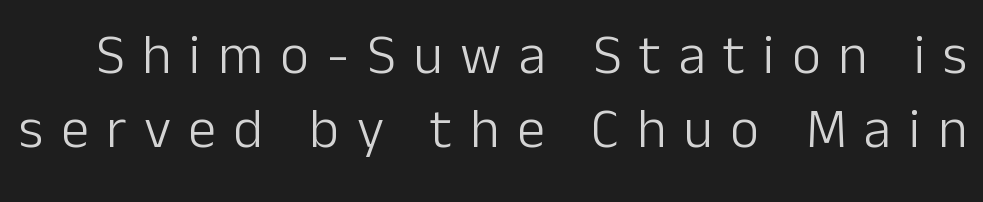
{"serif": "no", "italic": "no", "bold": "no", "weight": "light", "width": "normal", "stroke_contrast": "low", "x_height": "medium", "monospaced": "no", "underline": "no", "line_spacing": "normal", "line_spacing_ratio": 1.32, "letter_spacing": "wide", "letter_spacing_em": 0.31, "glyph_px": 56}
